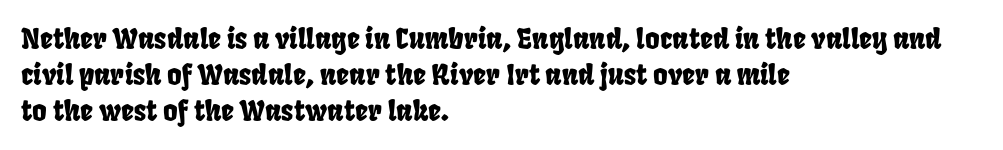
Q: Is the text underlined? A: No.
Q: How is the paragraph aligned? A: Left-aligned.
Q: Is the spacing between letters normal or unusually wide? A: Normal.
Q: Is the spacing between lines tight, normal or loose? A: Normal.
Q: Width (condensed, normal, or wide)? A: Condensed.
Q: Stroke contrast? A: Low.
Q: x-height? A: Large.
Q: Monospaced? A: No.
